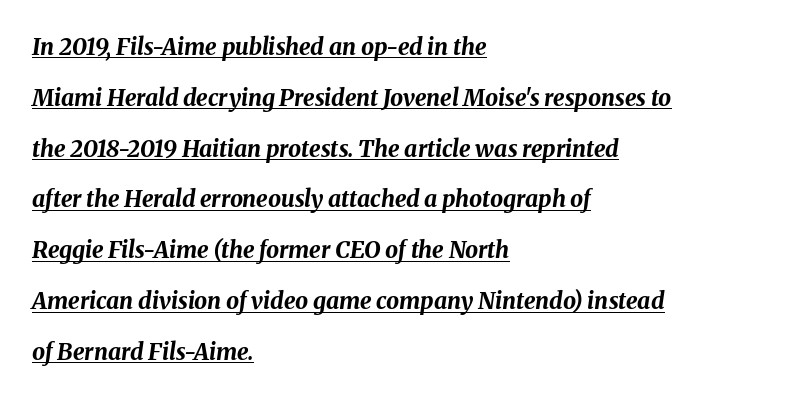
Is the block centered? No — it sits flush against the left margin. A typesetter would call this leading open, well beyond the default. This sample uses plain, unmodified letter spacing. The face used here has a pronounced slope to its letters.
